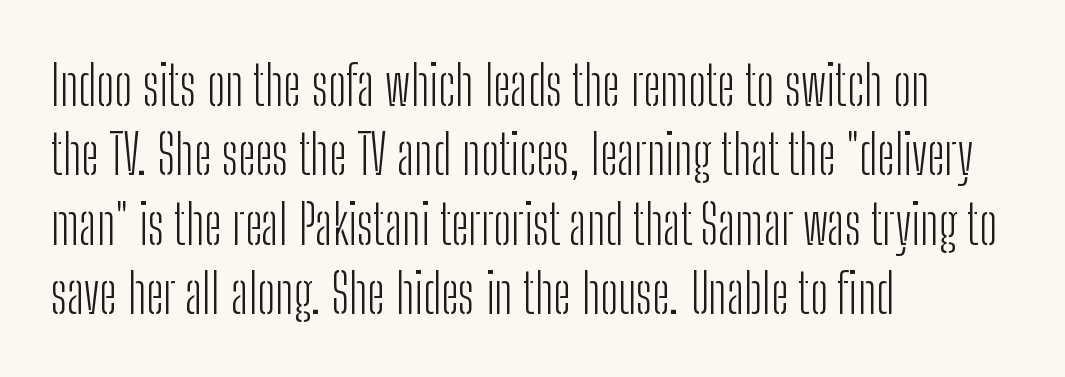
Q: Is the text bold? A: No.
Q: Is the text italic (slanted)? A: No, it is upright.
Q: Is the typeface a serif or a sans-serif typeface? A: Sans-serif.
Q: Is the text underlined? A: No.
Q: How is the paragraph aligned? A: Left-aligned.
Q: Is the spacing between letters normal or unusually wide? A: Normal.
Q: Is the spacing between lines tight, normal or loose? A: Normal.
Q: Width (condensed, normal, or wide)? A: Condensed.
Q: Stroke contrast? A: Low.
Q: x-height? A: Medium.
Q: Monospaced? A: No.
